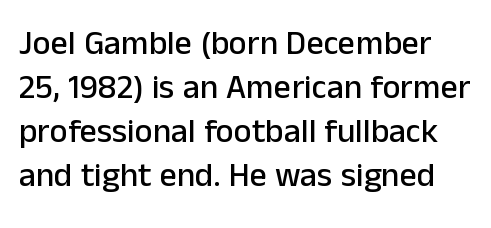
The rendering uses natural spacing where letterforms have individual widths. Are there feet on the stems? There aren't — it's a sans. Is there much room between lines? A standard amount, neither cramped nor airy. These lines were composed using upright roman letters. The line texture is even and compact thanks to regular tracking.
